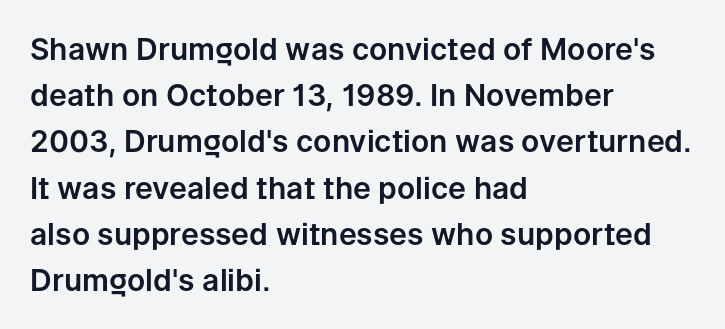
The designer left line spacing at the default. A sans-serif font was chosen for this passage. The lettering stays uniformly vertical, giving the passage a roman look. Type without underlining. Visually the block forms a straight wall on the left and a jagged coastline on the right.
